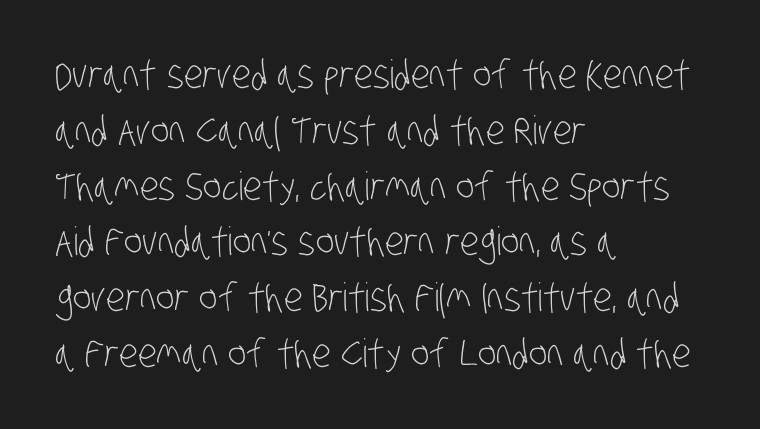
{"serif": "no", "bold": "no", "weight": "light", "width": "condensed", "stroke_contrast": "low", "x_height": "large", "monospaced": "no", "underline": "no", "align": "left", "line_spacing": "normal", "line_spacing_ratio": 1.43, "letter_spacing": "normal", "letter_spacing_em": 0.0, "glyph_px": 39}
